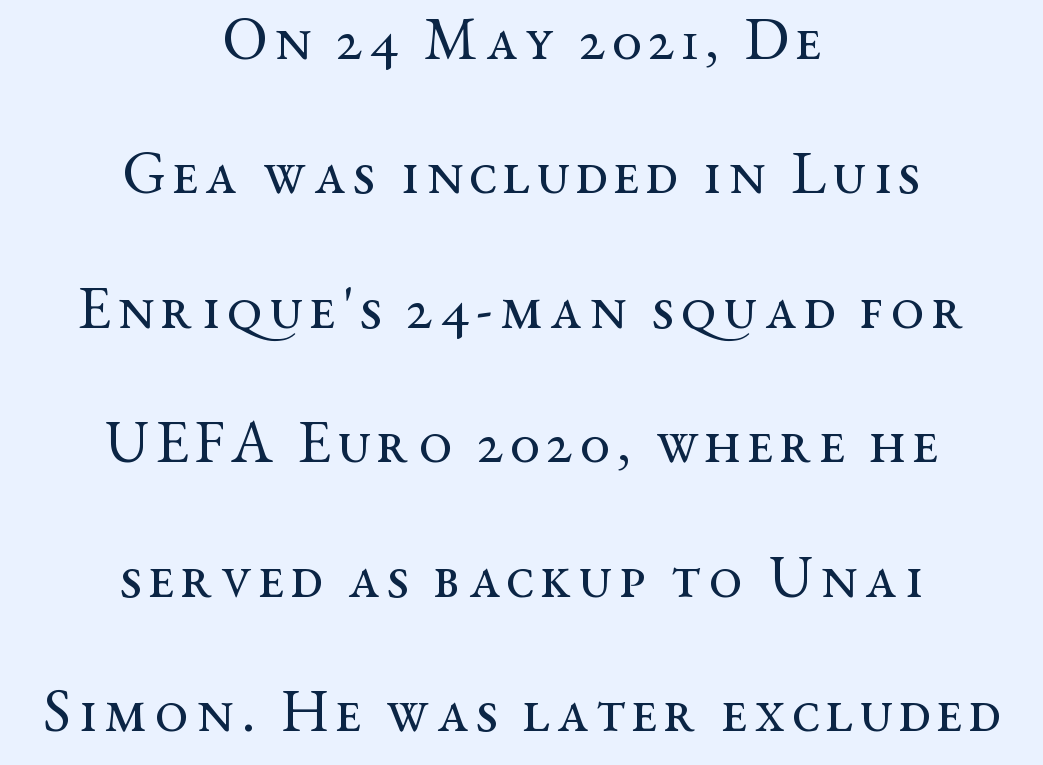
Q: Is the text bold? A: No.
Q: Is the text italic (slanted)? A: No, it is upright.
Q: Is the typeface a serif or a sans-serif typeface? A: Serif.
Q: Is the text underlined? A: No.
Q: How is the paragraph aligned? A: Centered.
Q: Is the spacing between lines tight, normal or loose? A: Loose.
Q: Width (condensed, normal, or wide)? A: Wide.
Q: Stroke contrast? A: Medium.
Q: x-height? A: Medium.
Q: Monospaced? A: No.
